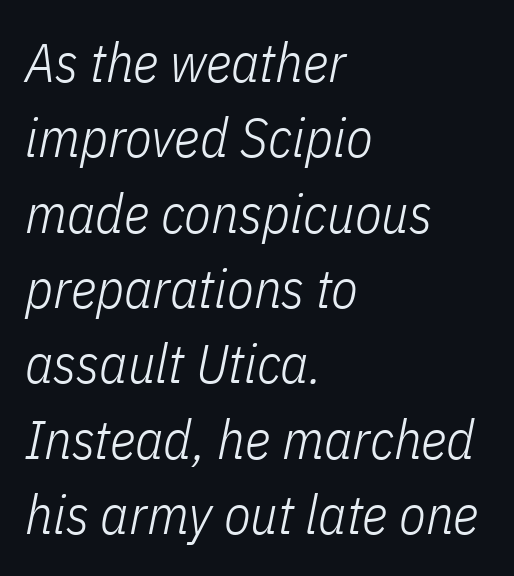
{"italic": "yes", "lean": "right", "slant_degrees": 11, "bold": "no", "weight": "light", "width": "condensed", "stroke_contrast": "low", "x_height": "medium", "monospaced": "no", "underline": "no", "align": "left", "line_spacing": "normal", "line_spacing_ratio": 1.37, "letter_spacing": "normal", "letter_spacing_em": 0.0, "glyph_px": 55}
